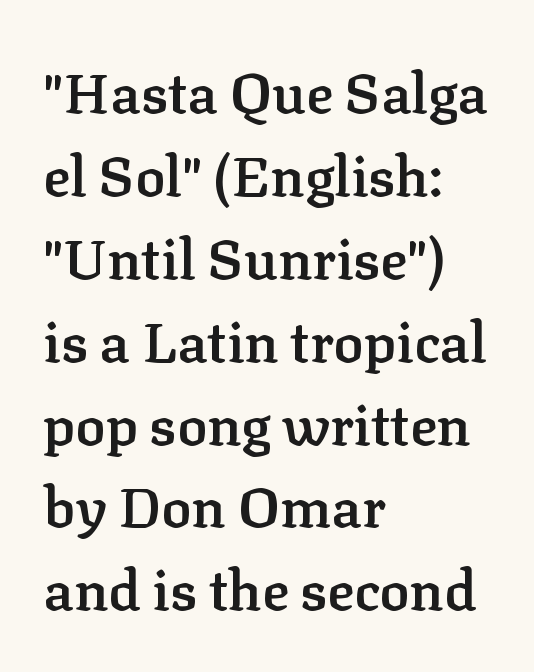
The image shows 56 px semibold serif type, upright; set left-aligned, normal line spacing (1.48x), normal letter spacing, not underlined; low stroke contrast and a medium x-height.
